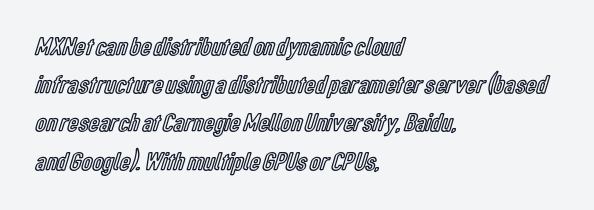
The image shows 26 px text type; set left-aligned, normal line spacing (1.47x), normal letter spacing, not underlined.
